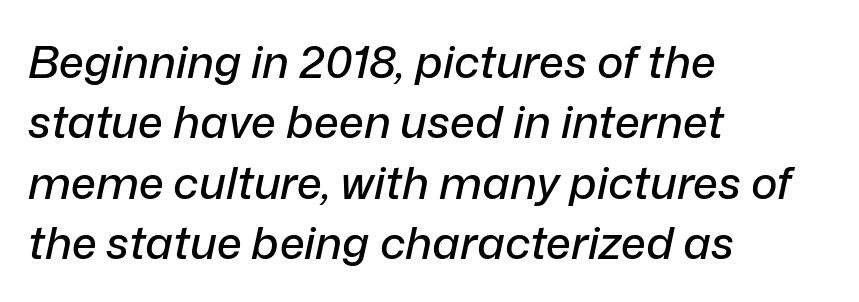
{"italic": "yes", "lean": "right", "slant_degrees": 12, "width": "normal", "stroke_contrast": "low", "x_height": "medium", "monospaced": "no", "underline": "no", "align": "left", "line_spacing": "normal", "line_spacing_ratio": 1.34, "letter_spacing": "normal", "letter_spacing_em": 0.0, "glyph_px": 45}
